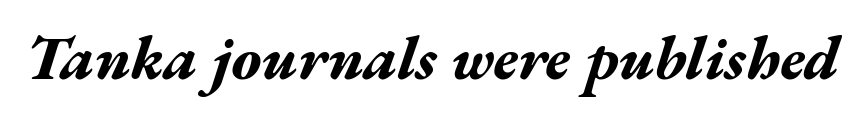
Think of a printed novel: that variable character pitch is what you see here. The specimen reads as italic at a glance. A typesetter would call this zero additional tracking. Weight: bold.
